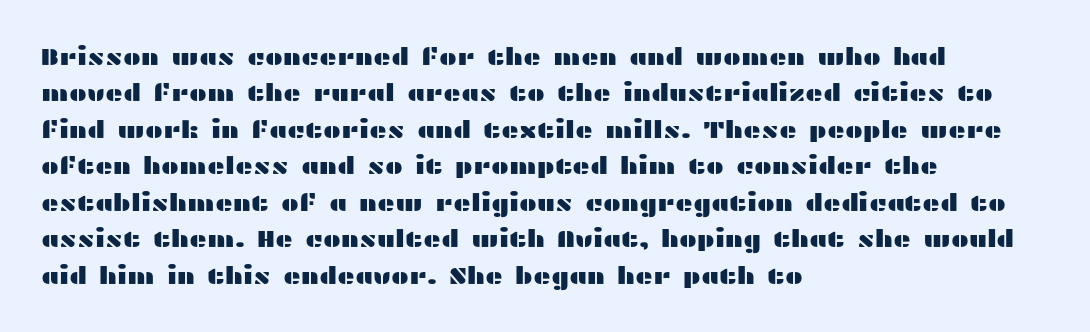
{"italic": "no", "underline": "no", "align": "left", "line_spacing": "normal", "line_spacing_ratio": 1.52, "letter_spacing": "normal", "letter_spacing_em": 0.0, "glyph_px": 24}
